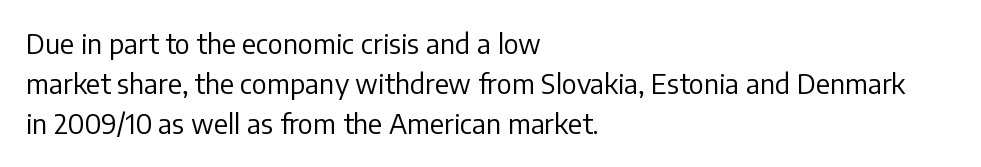
{"italic": "no", "bold": "no", "underline": "no", "align": "left", "line_spacing": "normal", "line_spacing_ratio": 1.49, "letter_spacing": "normal", "letter_spacing_em": 0.0, "glyph_px": 27}
